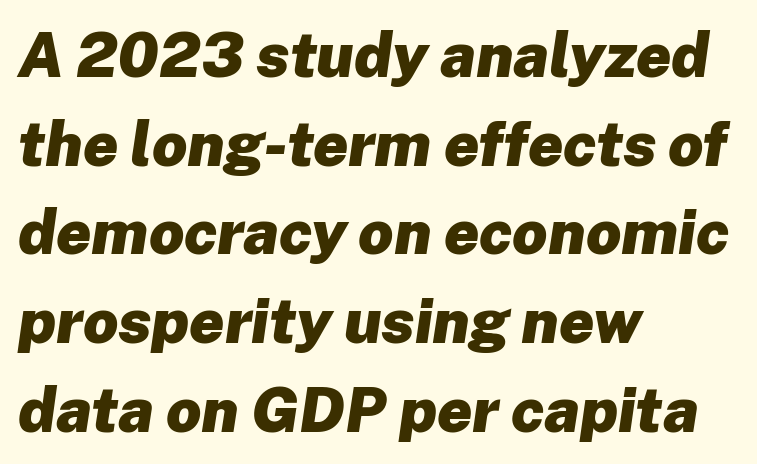
{"italic": "yes", "lean": "right", "slant_degrees": 8, "bold": "yes", "weight": "heavy", "width": "normal", "stroke_contrast": "low", "x_height": "medium", "monospaced": "no", "underline": "no", "align": "left", "line_spacing": "normal", "line_spacing_ratio": 1.43, "letter_spacing": "normal", "letter_spacing_em": 0.0, "glyph_px": 62}
